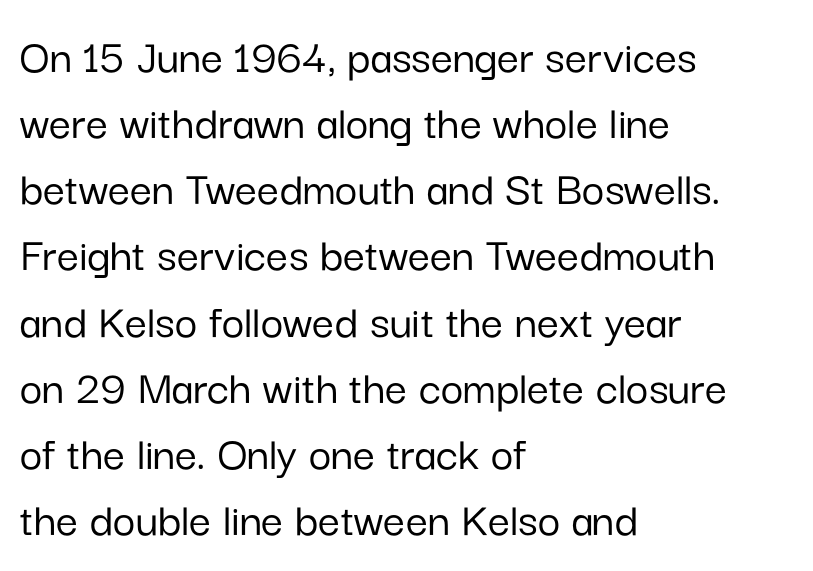
Each row of text sits above clean, open space. The lettering stays uniformly vertical, giving the passage a roman look. You could not count columns in this text — the font is proportionally spaced. Compared with typical body copy, the letter spacing here is the same. Interline gaps are of average width in this sample.
